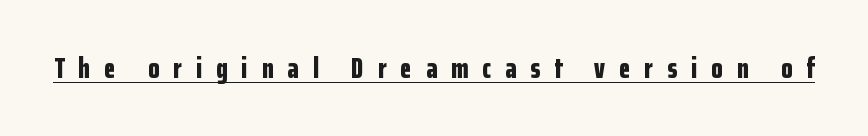
The typeface chosen for these lines omits serifs. Observe the wide spacing: letters keep a clear distance from each other. Spacing verdict: proportional, widths tailored to each character. The face used here appears with an underline applied. A full-strength bold gives these letters their thick strokes.
